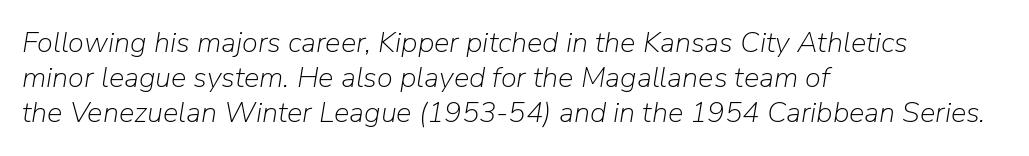
The image shows 29 px light type, italic (leaning right); set left-aligned, line spacing 1.21x, normal letter spacing, not underlined; low stroke contrast and a medium x-height.
